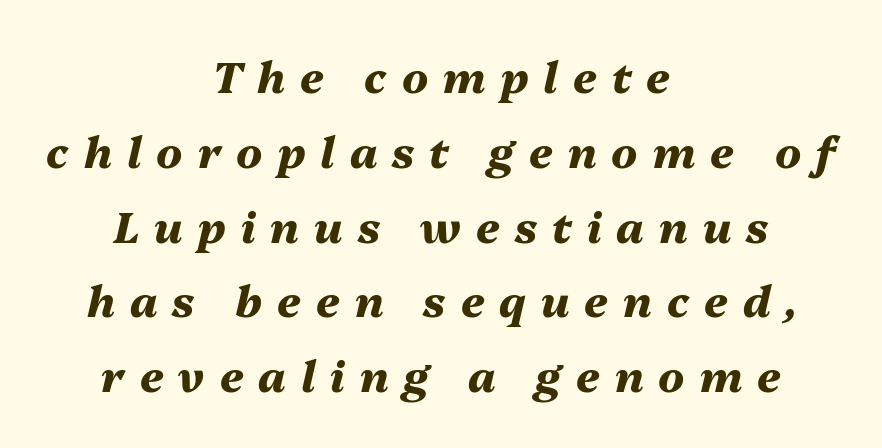
Q: Is the text bold? A: Yes.
Q: Is the text italic (slanted)? A: Yes, it leans right by about 13 degrees.
Q: Is the text underlined? A: No.
Q: How is the paragraph aligned? A: Centered.
Q: Is the spacing between letters normal or unusually wide? A: Unusually wide.
Q: Width (condensed, normal, or wide)? A: Normal.
Q: Stroke contrast? A: Medium.
Q: x-height? A: Medium.
Q: Monospaced? A: No.
